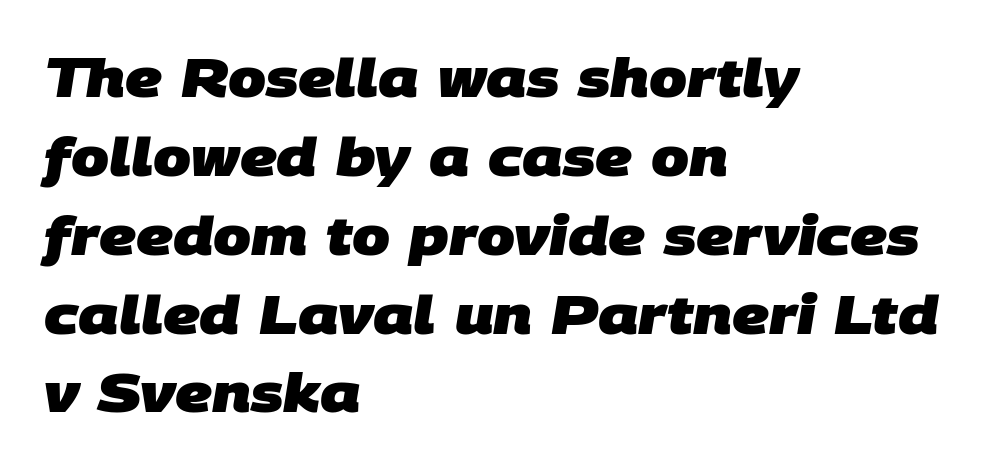
The image shows 54 px heavy sans-serif type; set left-aligned, normal line spacing (1.46x), normal letter spacing, not underlined; low stroke contrast and a large x-height.
